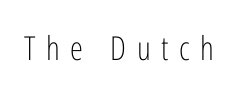
Q: Is the text bold? A: No.
Q: Is the text italic (slanted)? A: No, it is upright.
Q: Is the typeface a serif or a sans-serif typeface? A: Sans-serif.
Q: Is the text underlined? A: No.
Q: Is the spacing between letters normal or unusually wide? A: Unusually wide.
Q: Width (condensed, normal, or wide)? A: Condensed.
Q: Stroke contrast? A: Low.
Q: x-height? A: Medium.
Q: Monospaced? A: No.
